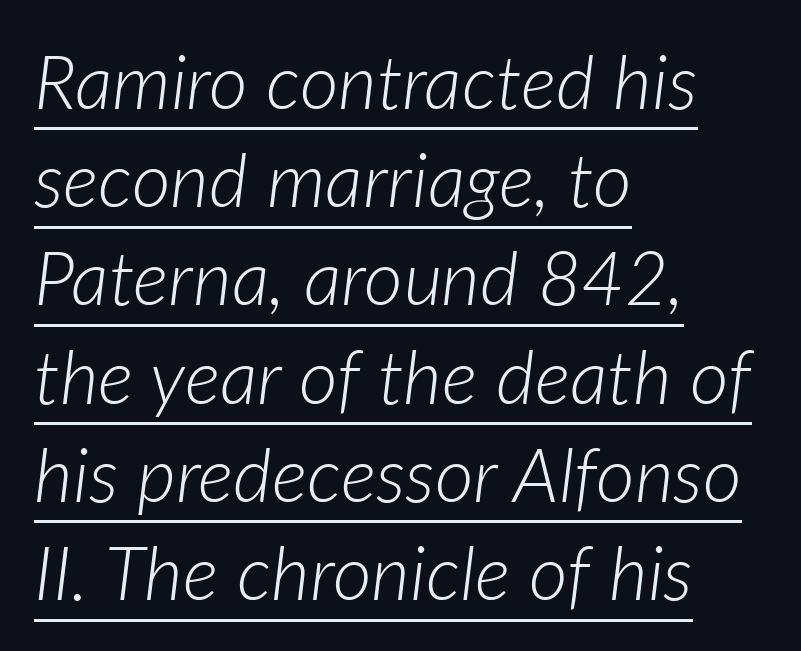
{"italic": "yes", "lean": "right", "slant_degrees": 7, "bold": "no", "weight": "light", "width": "normal", "stroke_contrast": "low", "x_height": "medium", "monospaced": "no", "underline": "yes", "align": "left", "line_spacing": "normal", "line_spacing_ratio": 1.31, "letter_spacing": "normal", "letter_spacing_em": 0.0, "glyph_px": 75}
